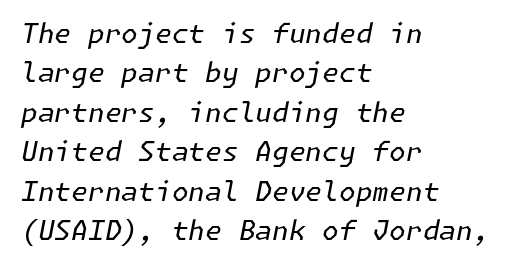
The image shows 27 px text type, italic (leaning right); set left-aligned, normal line spacing (1.46x), normal letter spacing, not underlined.
